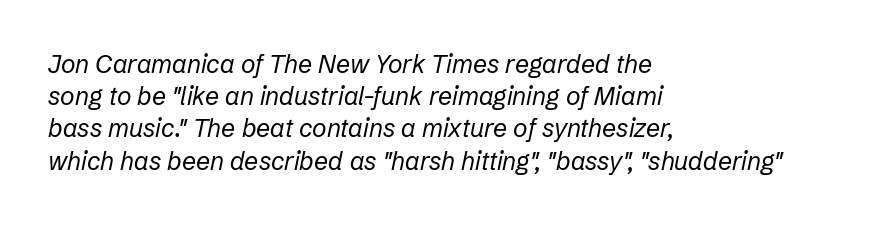
Q: Is the text bold? A: No.
Q: Is the text italic (slanted)? A: Yes, it leans right by about 12 degrees.
Q: Is the text underlined? A: No.
Q: How is the paragraph aligned? A: Left-aligned.
Q: Is the spacing between letters normal or unusually wide? A: Normal.
Q: Is the spacing between lines tight, normal or loose? A: Normal.
